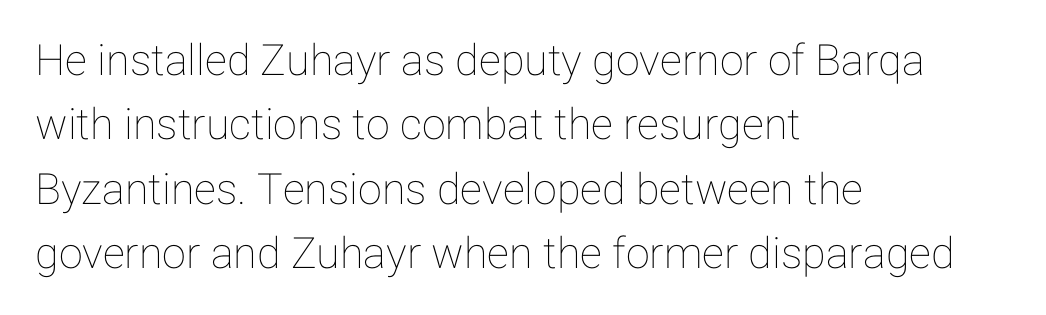
Q: Is the text italic (slanted)? A: No, it is upright.
Q: Is the text underlined? A: No.
Q: How is the paragraph aligned? A: Left-aligned.
Q: Is the spacing between letters normal or unusually wide? A: Normal.
Q: Is the spacing between lines tight, normal or loose? A: Normal.
Q: Width (condensed, normal, or wide)? A: Normal.
Q: Stroke contrast? A: Low.
Q: x-height? A: Medium.
Q: Monospaced? A: No.
